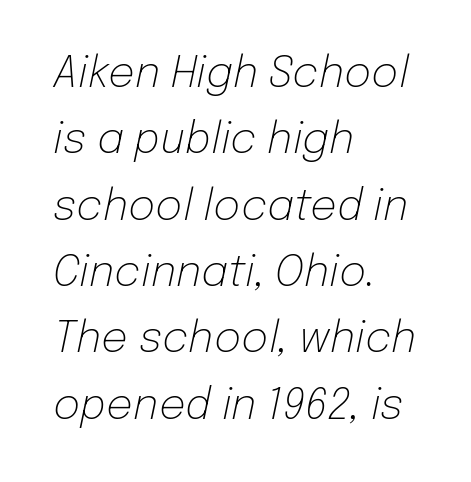
Check under the words: just untouched page. What's the leading like? Ordinary, nothing unusual. The glyphs look as if they've been sheared to an angle. The rendering keeps characters at their native spacing.
